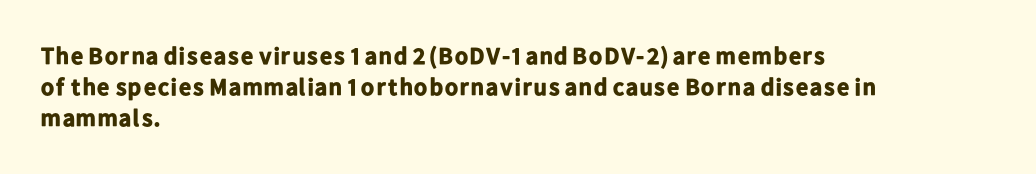
The image shows 24 px bold type, upright; set left-aligned, normal line spacing (1.3x), normal letter spacing, not underlined.
